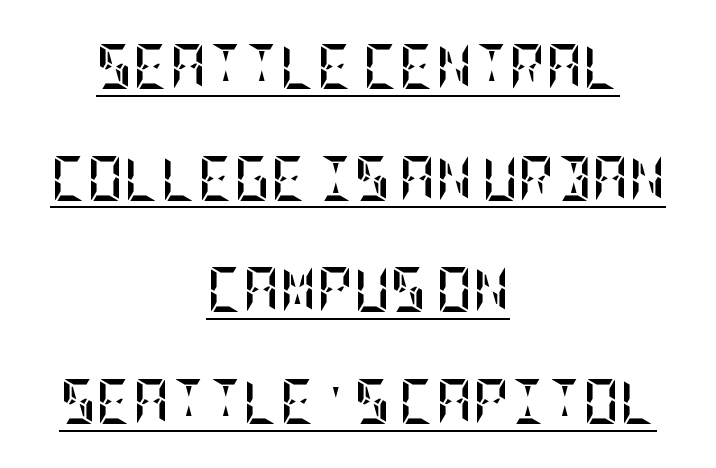
Q: Is the text bold? A: Yes.
Q: Is the text italic (slanted)? A: No, it is upright.
Q: Is the text underlined? A: Yes.
Q: How is the paragraph aligned? A: Centered.
Q: Is the spacing between letters normal or unusually wide? A: Normal.
Q: Is the spacing between lines tight, normal or loose? A: Loose.
Q: Width (condensed, normal, or wide)? A: Condensed.
Q: Stroke contrast? A: Low.
Q: x-height? A: Large.
